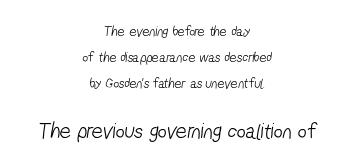
{"bold": "no", "underline": "no", "align": "center", "line_spacing_ratio": 1.86, "letter_spacing": "normal", "letter_spacing_em": 0.0, "larger_block": "second", "size_ratio": 1.57, "glyph_px": 22}
